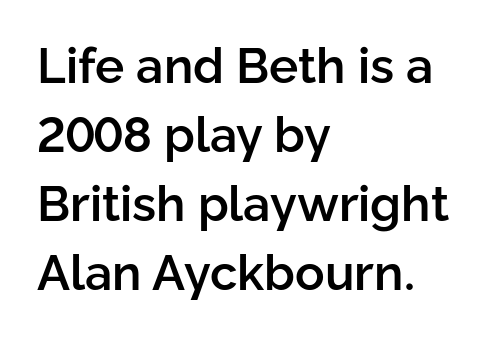
The image shows 49 px semibold sans-serif type, upright; set left-aligned, normal line spacing (1.41x), normal letter spacing, not underlined; low stroke contrast and a medium x-height.
